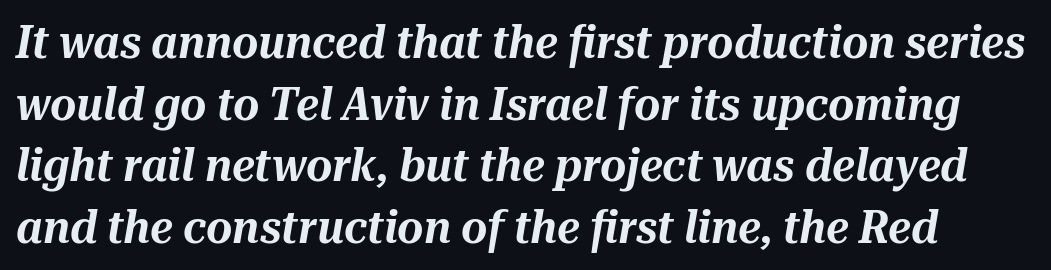
Tracking value appears to be zero — textbook default spacing. Character widths vary here, with narrow letters taking less room than wide ones. This block has exactly the height ordinary leading produces. Would a proofreader flag this as italicized? Yes.
